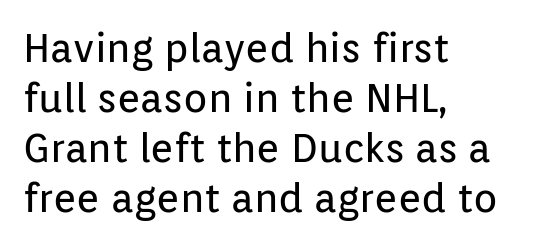
{"serif": "no", "italic": "no", "bold": "no", "weight": "regular", "width": "normal", "stroke_contrast": "low", "x_height": "medium", "monospaced": "no", "underline": "no", "align": "left", "line_spacing": "normal", "line_spacing_ratio": 1.25, "letter_spacing": "normal", "letter_spacing_em": 0.0, "glyph_px": 40}
